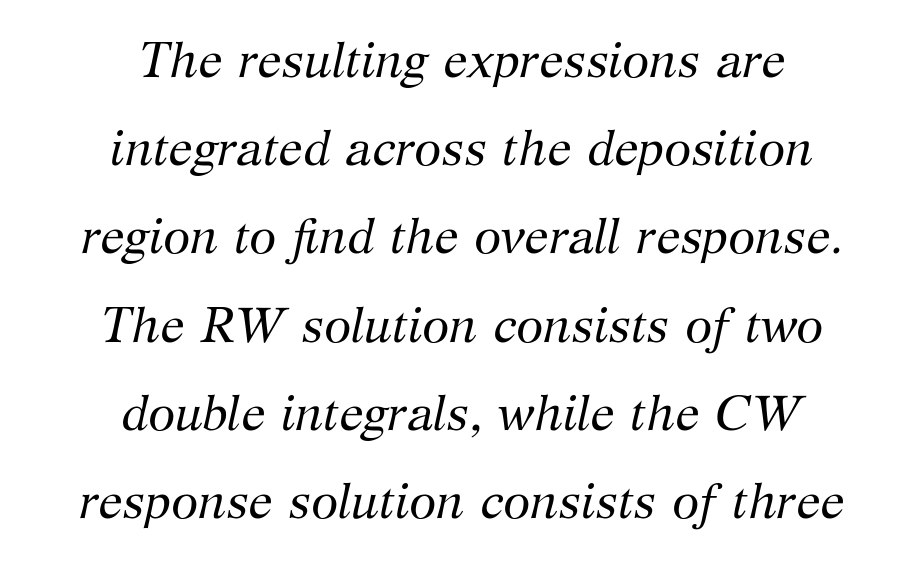
The image shows 49 px regular-weight serif type, italic (leaning right); set centered, line spacing 1.8x, normal letter spacing, not underlined; medium stroke contrast and a medium x-height.
